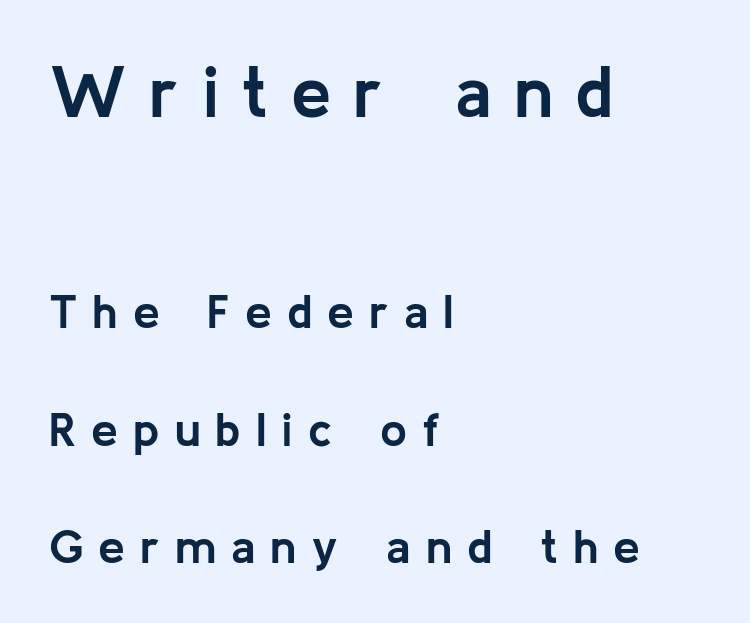
{"serif": "no", "italic": "no", "bold": "yes", "weight": "semibold", "width": "normal", "stroke_contrast": "low", "x_height": "medium", "monospaced": "no", "underline": "no", "align": "left", "line_spacing": "loose", "line_spacing_ratio": 2.45, "letter_spacing": "wide", "letter_spacing_em": 0.31, "larger_block": "first", "size_ratio": 1.5, "glyph_px": 72}
